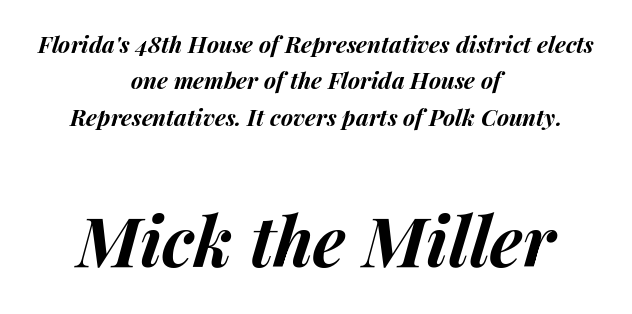
Q: Is the text bold? A: Yes.
Q: Is the text italic (slanted)? A: Yes, it leans right by about 14 degrees.
Q: Is the text underlined? A: No.
Q: How is the paragraph aligned? A: Centered.
Q: Is the spacing between letters normal or unusually wide? A: Normal.
Q: Is the spacing between lines tight, normal or loose? A: Normal.
Q: Which block of text is set in a larger size, the first (top) or the second (bottom)? A: The second (bottom) one.
Q: Width (condensed, normal, or wide)? A: Normal.
Q: Stroke contrast? A: Medium.
Q: x-height? A: Medium.
Q: Monospaced? A: No.
